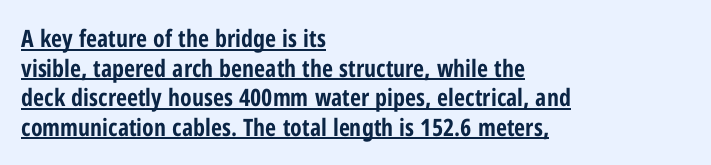
{"italic": "no", "bold": "yes", "underline": "yes", "align": "left", "line_spacing_ratio": 1.23, "letter_spacing": "normal", "letter_spacing_em": 0.0, "glyph_px": 24}
